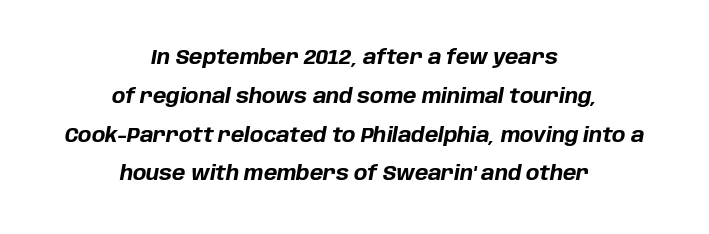
Q: Is the text bold? A: Yes.
Q: Is the text italic (slanted)? A: Yes, it leans right by about 10 degrees.
Q: Is the text underlined? A: No.
Q: How is the paragraph aligned? A: Centered.
Q: Is the spacing between letters normal or unusually wide? A: Normal.
Q: Is the spacing between lines tight, normal or loose? A: Loose.
